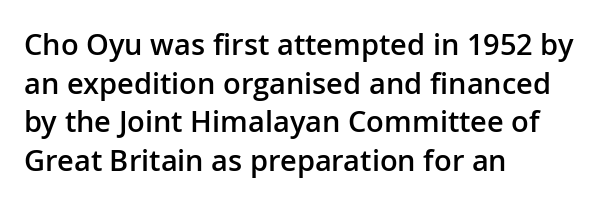
{"serif": "no", "italic": "no", "bold": "semi", "weight": "semibold", "width": "normal", "stroke_contrast": "low", "x_height": "medium", "monospaced": "no", "underline": "no", "align": "left", "line_spacing": "normal", "line_spacing_ratio": 1.33, "letter_spacing": "normal", "letter_spacing_em": 0.0, "glyph_px": 29}
